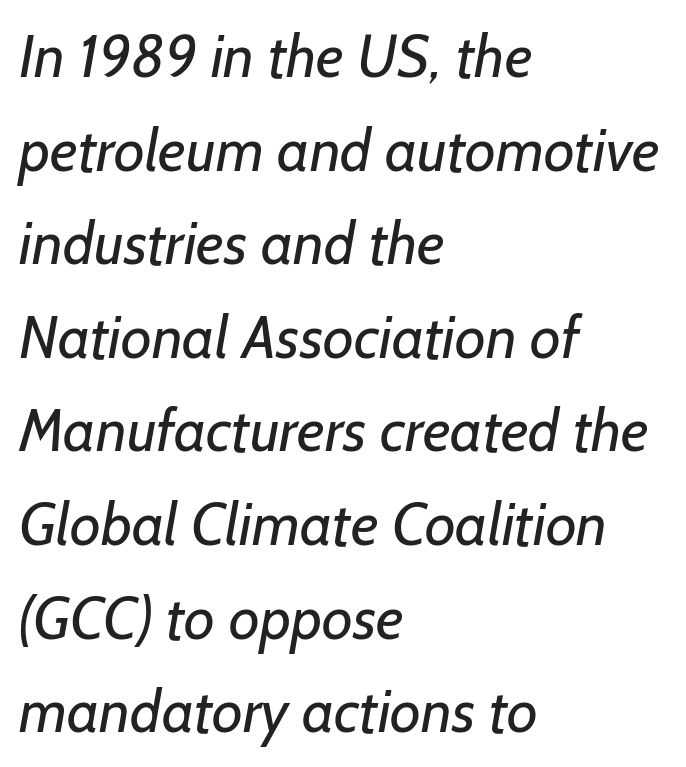
Q: Is the text bold? A: No.
Q: Is the typeface a serif or a sans-serif typeface? A: Sans-serif.
Q: Is the text underlined? A: No.
Q: How is the paragraph aligned? A: Left-aligned.
Q: Is the spacing between letters normal or unusually wide? A: Normal.
Q: Is the spacing between lines tight, normal or loose? A: Normal.
Q: Width (condensed, normal, or wide)? A: Normal.
Q: Stroke contrast? A: Low.
Q: x-height? A: Medium.
Q: Monospaced? A: No.
